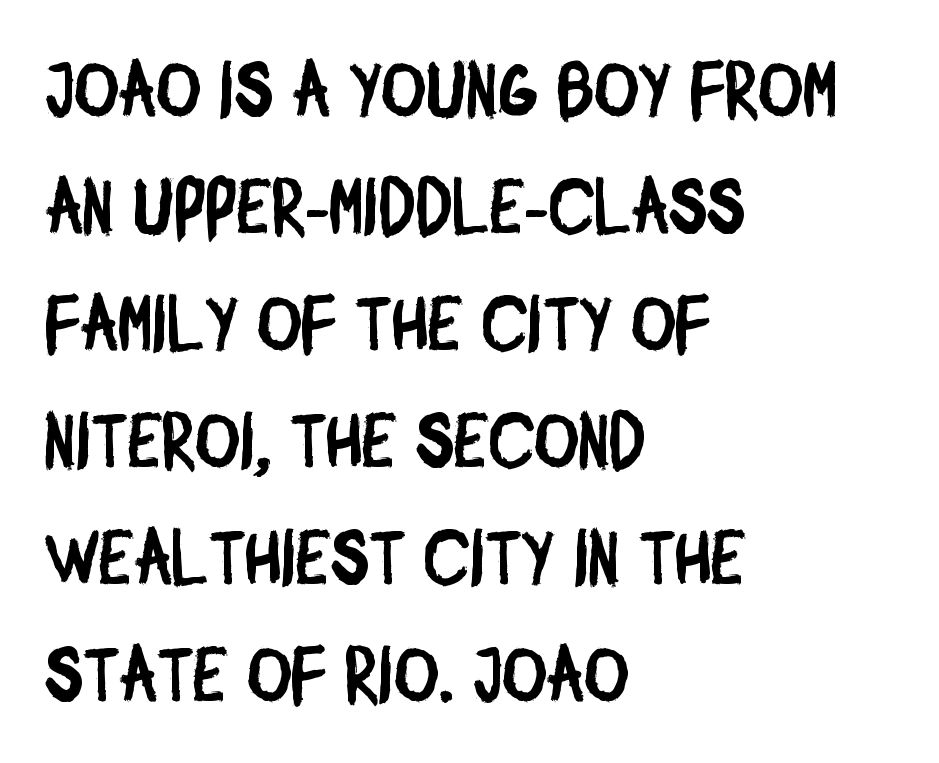
Q: Is the typeface a serif or a sans-serif typeface? A: Sans-serif.
Q: Is the text underlined? A: No.
Q: How is the paragraph aligned? A: Left-aligned.
Q: Is the spacing between letters normal or unusually wide? A: Normal.
Q: Is the spacing between lines tight, normal or loose? A: Normal.
Q: Width (condensed, normal, or wide)? A: Condensed.
Q: Stroke contrast? A: Low.
Q: x-height? A: Large.
Q: Monospaced? A: No.
